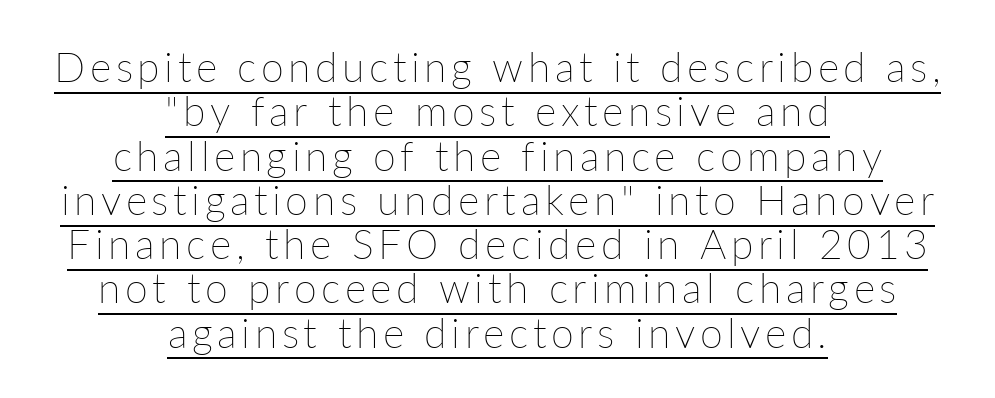
Q: Is the text bold? A: No.
Q: Is the text italic (slanted)? A: No, it is upright.
Q: Is the text underlined? A: Yes.
Q: How is the paragraph aligned? A: Centered.
Q: Is the spacing between lines tight, normal or loose? A: Tight.
Q: Width (condensed, normal, or wide)? A: Normal.
Q: Stroke contrast? A: Low.
Q: x-height? A: Medium.
Q: Monospaced? A: No.
